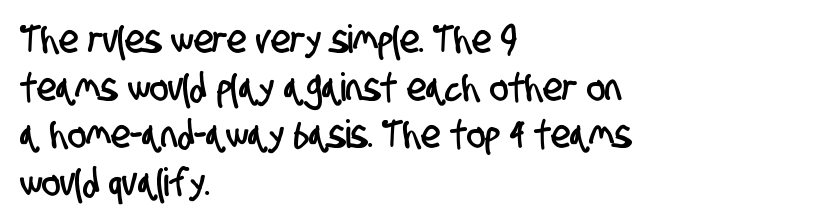
{"serif": "no", "width": "condensed", "stroke_contrast": "low", "x_height": "large", "monospaced": "no", "underline": "no", "align": "left", "line_spacing_ratio": 1.22, "letter_spacing": "normal", "letter_spacing_em": 0.0, "glyph_px": 39}
